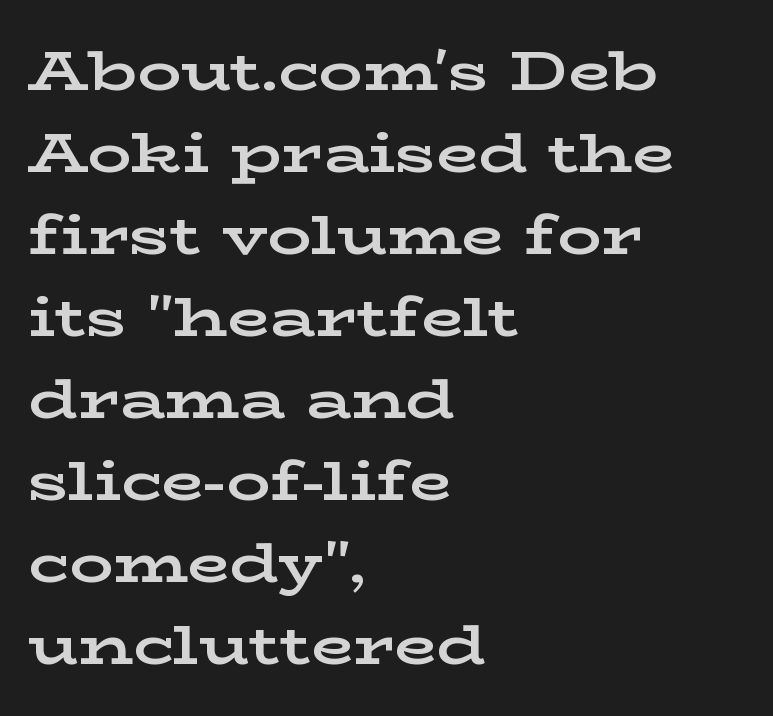
Character widths vary here, with narrow letters taking less room than wide ones. These lines carry a lot of weight — the face is fully bold. Typeset ragged right — the left edge is the straight one. The rendering keeps characters at their native spacing.
